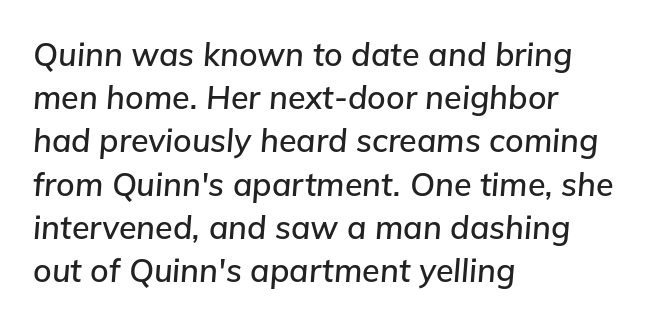
Q: Is the text italic (slanted)? A: Yes, it leans right by about 5 degrees.
Q: Is the text underlined? A: No.
Q: How is the paragraph aligned? A: Left-aligned.
Q: Is the spacing between letters normal or unusually wide? A: Normal.
Q: Is the spacing between lines tight, normal or loose? A: Normal.
Q: Width (condensed, normal, or wide)? A: Normal.
Q: Stroke contrast? A: Low.
Q: x-height? A: Medium.
Q: Monospaced? A: No.
